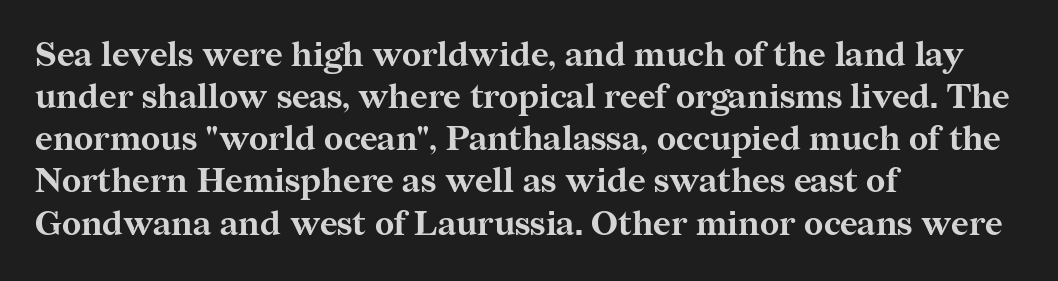
The image shows 34 px bold serif type, upright; set left-aligned, line spacing 1.24x, normal letter spacing, not underlined; medium stroke contrast and a medium x-height.
